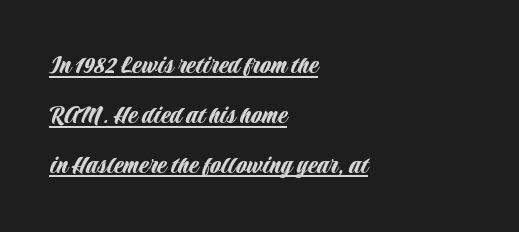
The image shows 28 px condensed sans-serif type; set left-aligned, line spacing 1.78x, normal letter spacing, underlined; low stroke contrast and a large x-height.
